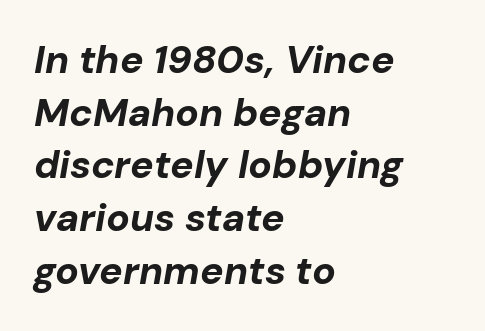
The image shows 39 px bold type, italic (leaning right); set left-aligned, normal line spacing (1.35x), normal letter spacing, not underlined; low stroke contrast and a medium x-height.
